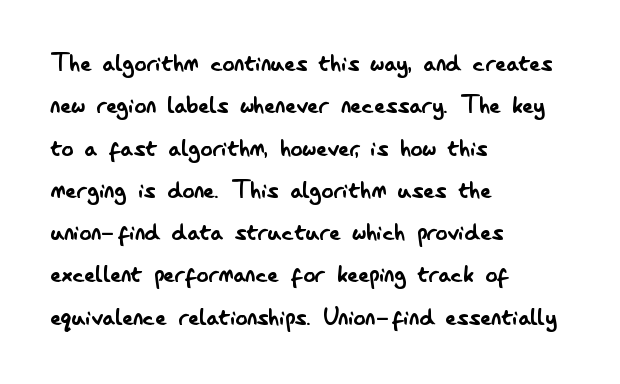
{"serif": "no", "italic": "no", "bold": "no", "weight": "regular", "width": "condensed", "stroke_contrast": "low", "x_height": "small", "monospaced": "no", "underline": "no", "align": "left", "line_spacing": "normal", "line_spacing_ratio": 1.41, "letter_spacing": "normal", "letter_spacing_em": 0.0, "glyph_px": 30}
